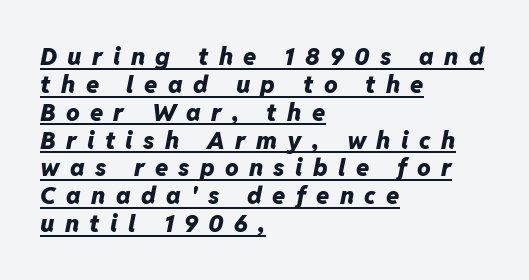
{"italic": "yes", "lean": "right", "slant_degrees": 11, "bold": "yes", "underline": "yes", "align": "left", "line_spacing_ratio": 1.16, "letter_spacing": "wide", "letter_spacing_em": 0.43, "glyph_px": 24}
